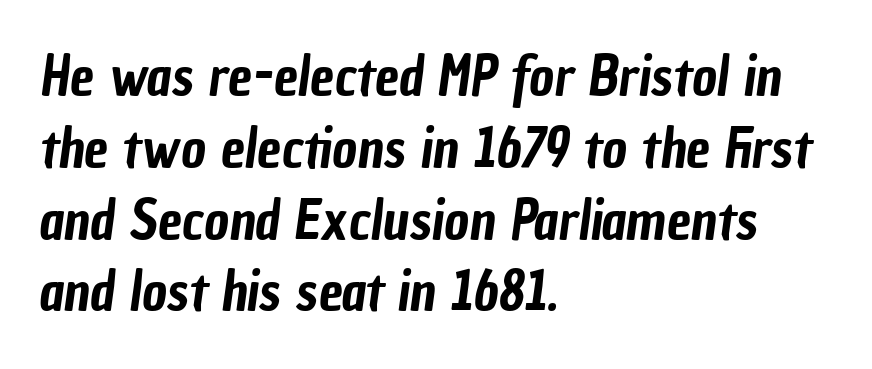
Q: Is the typeface a serif or a sans-serif typeface? A: Sans-serif.
Q: Is the text underlined? A: No.
Q: How is the paragraph aligned? A: Left-aligned.
Q: Is the spacing between letters normal or unusually wide? A: Normal.
Q: Is the spacing between lines tight, normal or loose? A: Normal.
Q: Width (condensed, normal, or wide)? A: Condensed.
Q: Stroke contrast? A: Low.
Q: x-height? A: Medium.
Q: Monospaced? A: No.
